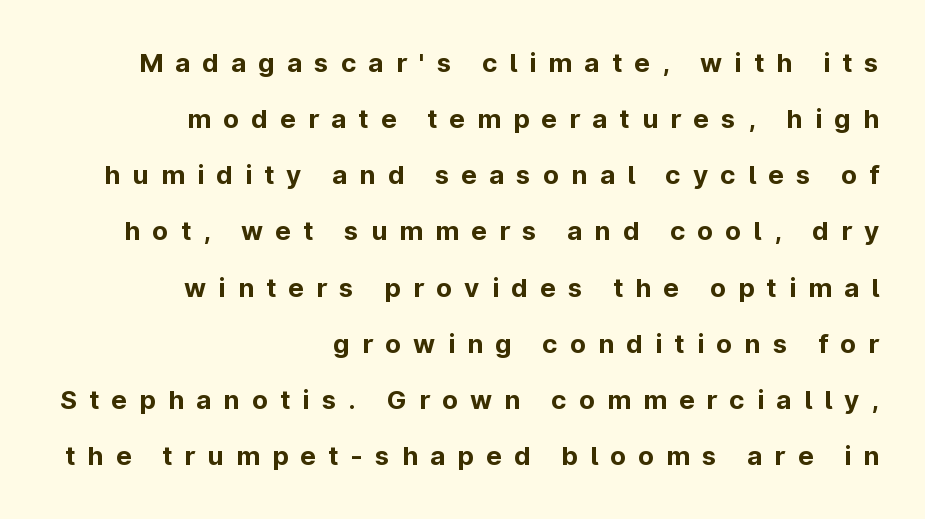
The image shows 26 px bold type, upright; set right-aligned, loose line spacing (2.16x), unusually wide letter spacing (+0.47 em), not underlined.
